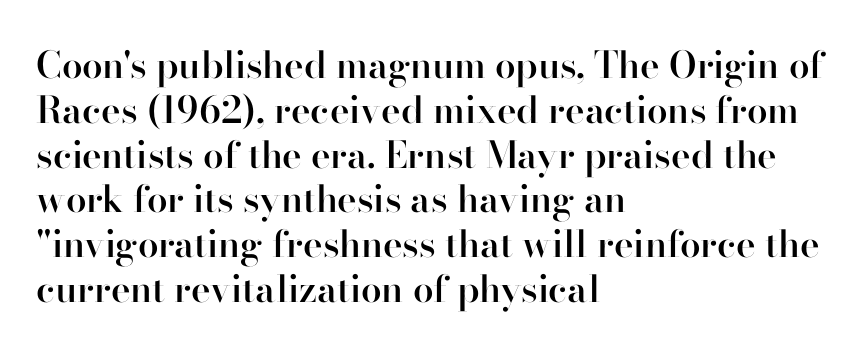
Q: Is the text bold? A: Semi-bold.
Q: Is the text italic (slanted)? A: No, it is upright.
Q: Is the typeface a serif or a sans-serif typeface? A: Serif.
Q: Is the text underlined? A: No.
Q: How is the paragraph aligned? A: Left-aligned.
Q: Is the spacing between letters normal or unusually wide? A: Normal.
Q: Width (condensed, normal, or wide)? A: Normal.
Q: Stroke contrast? A: High.
Q: x-height? A: Small.
Q: Monospaced? A: No.
